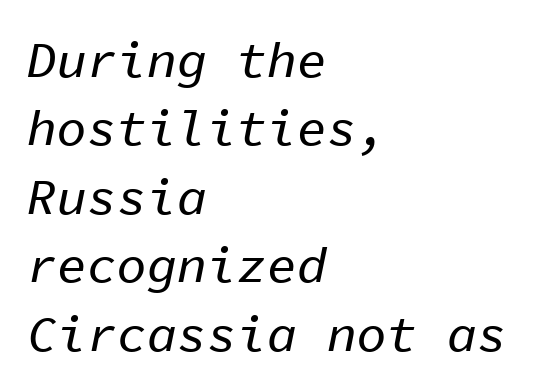
Spacing between characters is what you'd get straight out of the box. This is oblique type, the kind used for emphasis or titles. Think of a typewriter: that constant character pitch is what you see here. Summary of vertical rhythm: regular, with standard interline spacing. No word sits above an underline. Line beginnings align vertically; line endings do not.
